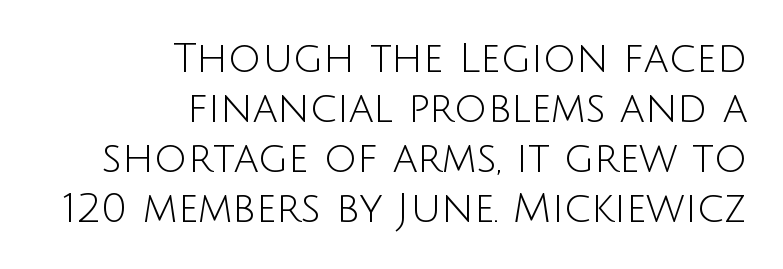
Q: Is the text bold? A: No.
Q: Is the text italic (slanted)? A: No, it is upright.
Q: Is the typeface a serif or a sans-serif typeface? A: Sans-serif.
Q: Is the text underlined? A: No.
Q: How is the paragraph aligned? A: Right-aligned.
Q: Is the spacing between letters normal or unusually wide? A: Normal.
Q: Width (condensed, normal, or wide)? A: Normal.
Q: Stroke contrast? A: Low.
Q: x-height? A: Large.
Q: Monospaced? A: No.
